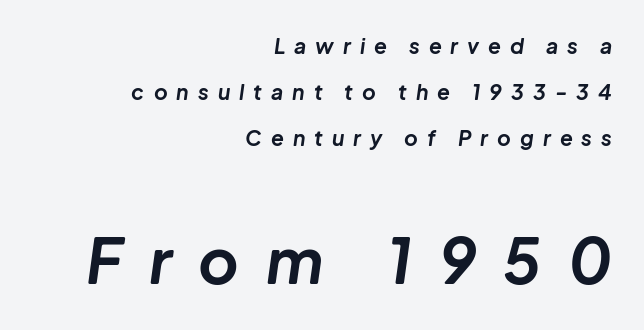
The image shows 62 px bold type, italic (leaning right); set right-aligned, loose line spacing (2.18x), unusually wide letter spacing (+0.43 em), not underlined; the second (bottom) block is 2.95x larger; low stroke contrast and a medium x-height.
